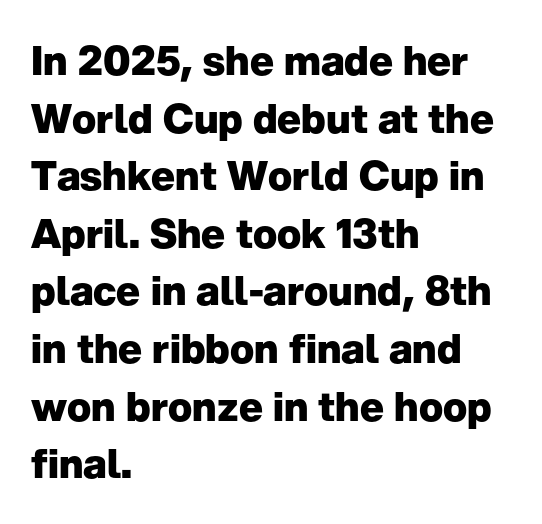
Do the characters align in a grid? No, the font is proportional. Left-aligned paragraph, ragged on the right. Tall strokes in this sample are plumb rather than angled. Any mark beneath the type? The region is blank. The designer left line spacing at the default. Check where the strokes stop: nothing finishes them off — pure sans.
